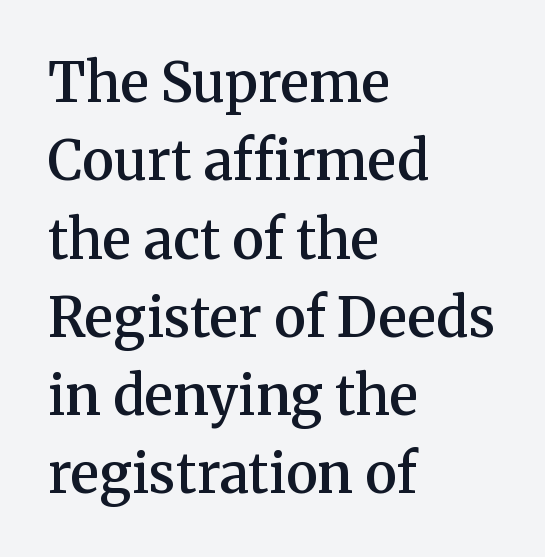
The image shows 54 px semibold serif type, upright; set left-aligned, normal line spacing (1.45x), normal letter spacing, not underlined; medium stroke contrast and a medium x-height.
